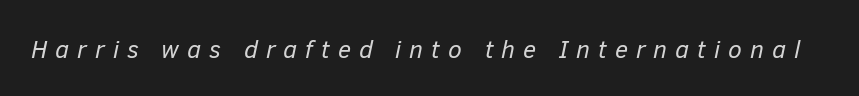
Q: Is the text bold? A: No.
Q: Is the text italic (slanted)? A: Yes, it leans right by about 12 degrees.
Q: Is the text underlined? A: No.
Q: Is the spacing between letters normal or unusually wide? A: Unusually wide.
